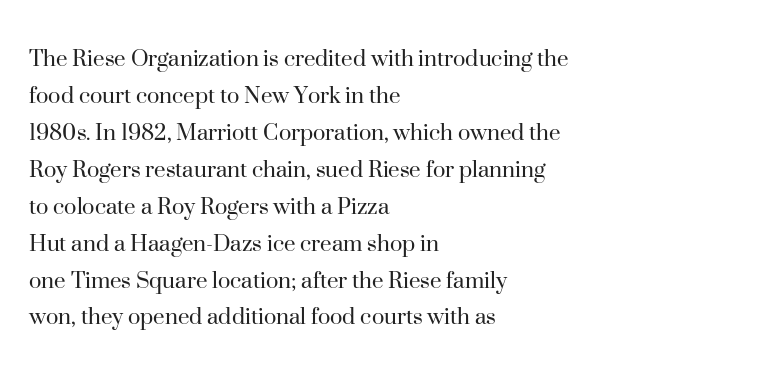
{"italic": "no", "bold": "no", "underline": "no", "align": "left", "line_spacing": "normal", "line_spacing_ratio": 1.42, "letter_spacing": "normal", "letter_spacing_em": 0.0, "glyph_px": 26}
